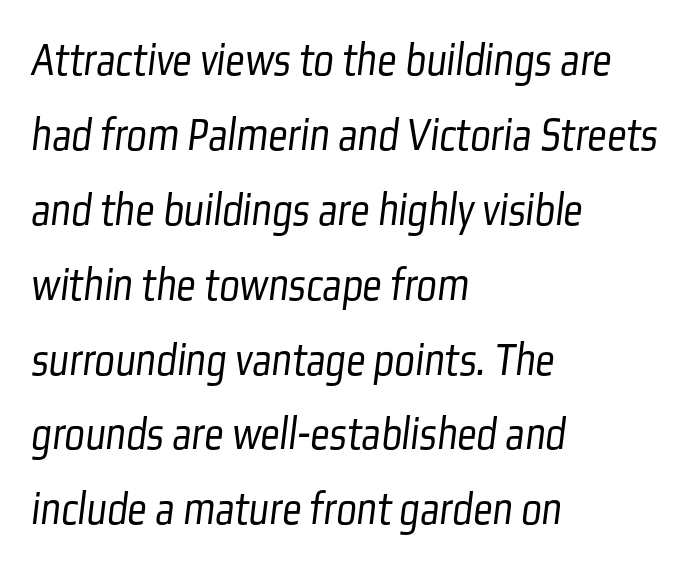
The image shows 48 px light, condensed sans-serif type; set left-aligned, normal line spacing (1.56x), normal letter spacing, not underlined; low stroke contrast and a medium x-height.
